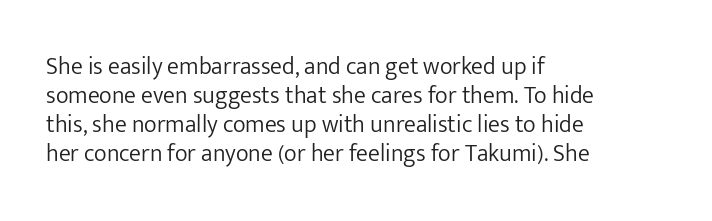
Q: Is the text bold? A: No.
Q: Is the text italic (slanted)? A: No, it is upright.
Q: Is the text underlined? A: No.
Q: How is the paragraph aligned? A: Left-aligned.
Q: Is the spacing between letters normal or unusually wide? A: Normal.
